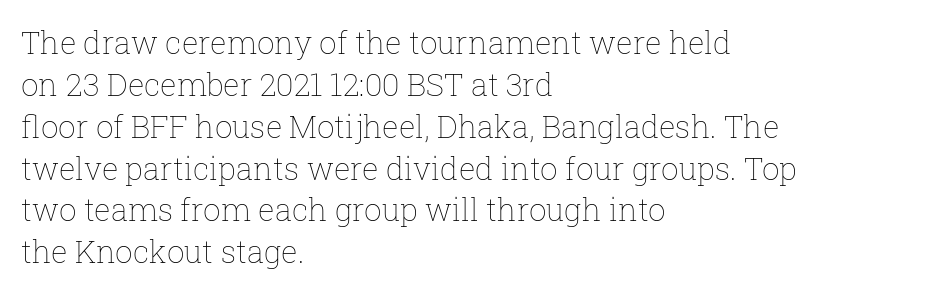
{"italic": "no", "bold": "no", "weight": "thin", "width": "normal", "stroke_contrast": "low", "x_height": "medium", "monospaced": "no", "underline": "no", "align": "left", "line_spacing": "normal", "line_spacing_ratio": 1.35, "letter_spacing": "normal", "letter_spacing_em": 0.0, "glyph_px": 31}
